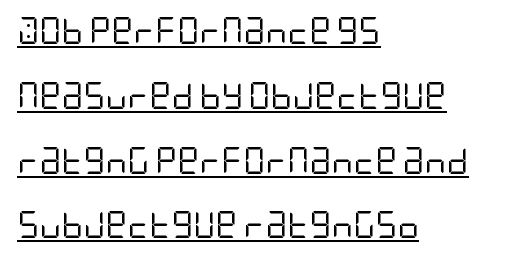
The image shows 27 px text type, upright; set left-aligned, loose line spacing (2.4x), normal letter spacing, underlined.
